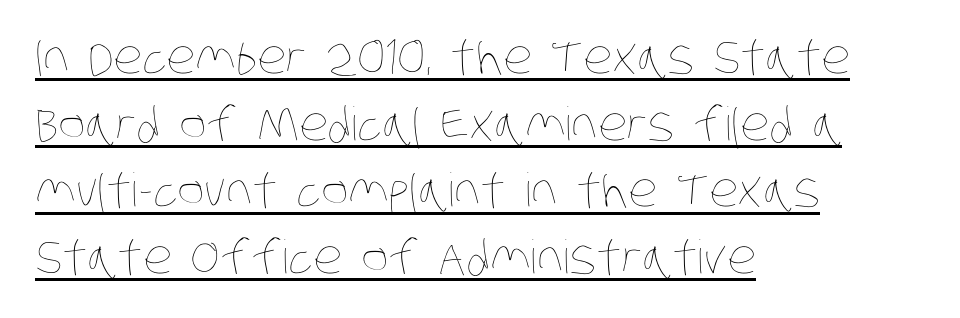
The image shows 46 px thin, condensed type; set left-aligned, normal line spacing (1.45x), normal letter spacing, underlined; low stroke contrast and a large x-height.
